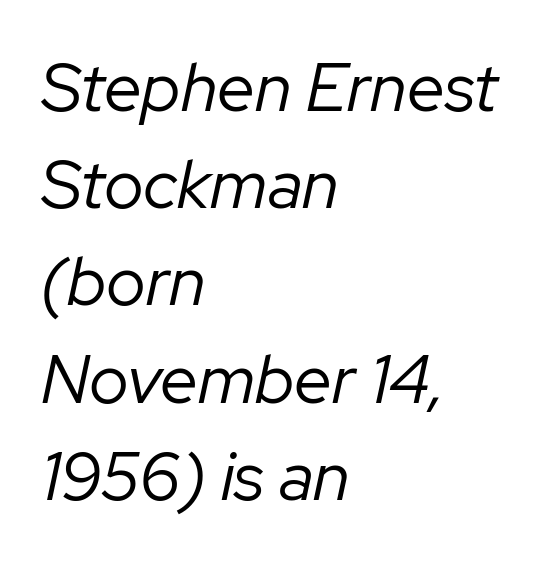
The image shows 68 px regular-weight type, italic (leaning right); set left-aligned, normal line spacing (1.43x), normal letter spacing, not underlined; low stroke contrast and a medium x-height.
